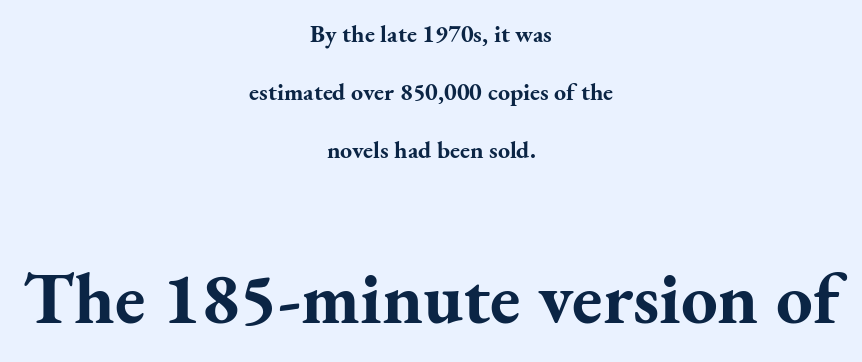
{"serif": "yes", "italic": "no", "bold": "yes", "weight": "bold", "width": "normal", "stroke_contrast": "medium", "x_height": "small", "monospaced": "no", "underline": "no", "align": "center", "line_spacing": "loose", "line_spacing_ratio": 2.41, "letter_spacing": "normal", "letter_spacing_em": 0.0, "larger_block": "second", "size_ratio": 3.04, "glyph_px": 73}
